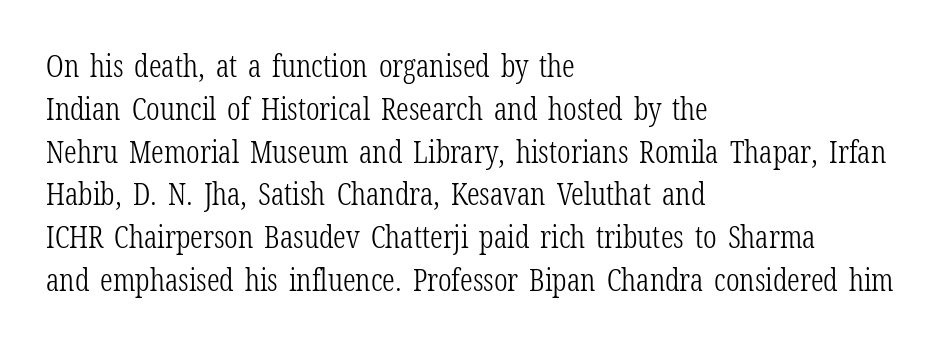
Q: Is the text bold? A: No.
Q: Is the text italic (slanted)? A: No, it is upright.
Q: Is the typeface a serif or a sans-serif typeface? A: Serif.
Q: Is the text underlined? A: No.
Q: How is the paragraph aligned? A: Left-aligned.
Q: Is the spacing between letters normal or unusually wide? A: Normal.
Q: Is the spacing between lines tight, normal or loose? A: Normal.
Q: Width (condensed, normal, or wide)? A: Condensed.
Q: Stroke contrast? A: Low.
Q: x-height? A: Medium.
Q: Monospaced? A: No.
